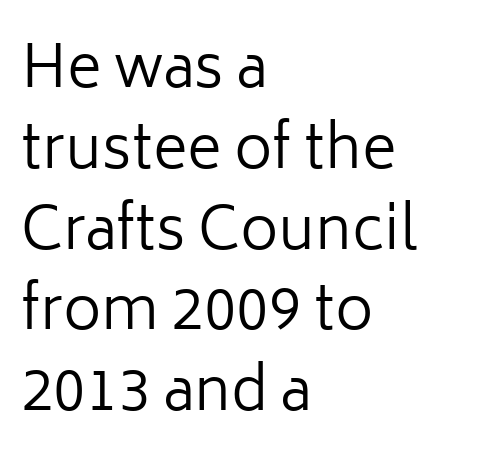
Q: Is the text bold? A: No.
Q: Is the text italic (slanted)? A: No, it is upright.
Q: Is the typeface a serif or a sans-serif typeface? A: Sans-serif.
Q: Is the text underlined? A: No.
Q: How is the paragraph aligned? A: Left-aligned.
Q: Is the spacing between letters normal or unusually wide? A: Normal.
Q: Is the spacing between lines tight, normal or loose? A: Normal.
Q: Width (condensed, normal, or wide)? A: Normal.
Q: Stroke contrast? A: Low.
Q: x-height? A: Medium.
Q: Monospaced? A: No.
